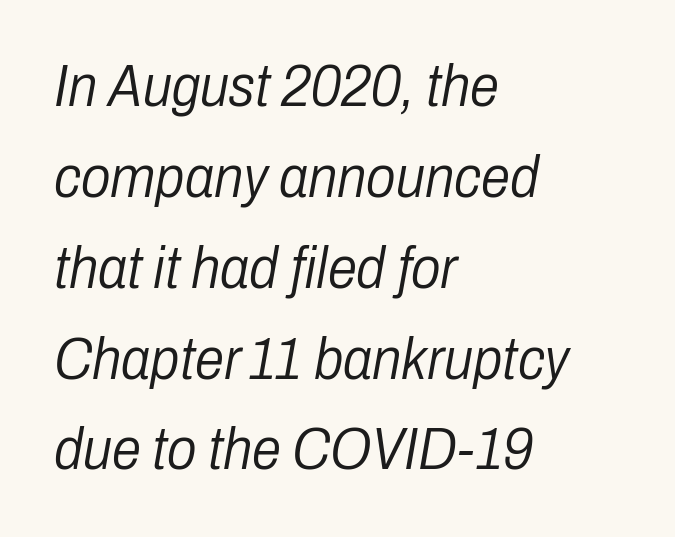
Q: Is the text bold? A: No.
Q: Is the text italic (slanted)? A: Yes, it leans right by about 10 degrees.
Q: Is the text underlined? A: No.
Q: How is the paragraph aligned? A: Left-aligned.
Q: Is the spacing between letters normal or unusually wide? A: Normal.
Q: Is the spacing between lines tight, normal or loose? A: Normal.
Q: Width (condensed, normal, or wide)? A: Condensed.
Q: Stroke contrast? A: Low.
Q: x-height? A: Medium.
Q: Monospaced? A: No.
